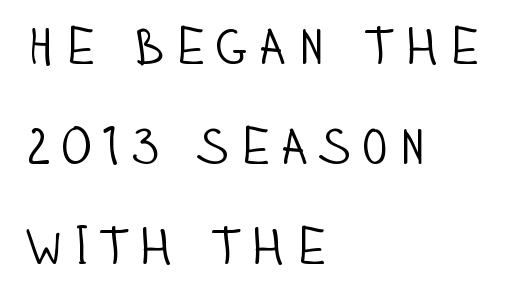
The image shows 52 px light, condensed sans-serif type, upright; set left-aligned, loose line spacing (1.92x), not underlined; low stroke contrast and a large x-height.
